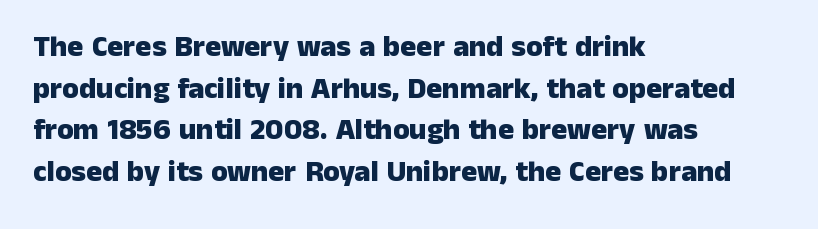
Q: Is the text bold? A: Yes.
Q: Is the text italic (slanted)? A: No, it is upright.
Q: Is the typeface a serif or a sans-serif typeface? A: Sans-serif.
Q: Is the text underlined? A: No.
Q: How is the paragraph aligned? A: Left-aligned.
Q: Is the spacing between letters normal or unusually wide? A: Normal.
Q: Is the spacing between lines tight, normal or loose? A: Normal.
Q: Width (condensed, normal, or wide)? A: Normal.
Q: Stroke contrast? A: Low.
Q: x-height? A: Medium.
Q: Monospaced? A: No.
